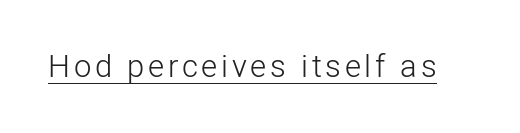
A continuous stroke trails under the words, as in a hyperlink. Each letter's strokes conclude bluntly, with no projecting serifs. Designer's note — italics off, roman on. Counters stay open thanks to moderate or lighter strokes. This sample has the flowing, uneven cadence of proportional lettering.
